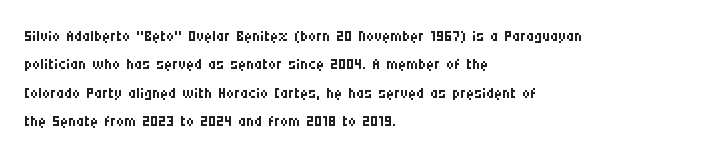
Rule under the text: the space is simply empty. Honestly, the letter spacing is just normal — you wouldn't notice it. The font's upright variant was chosen for this text. The strokes are not fattened; the text isn't bold. Layout note: lines flush left. The designer left line spacing at the default.
